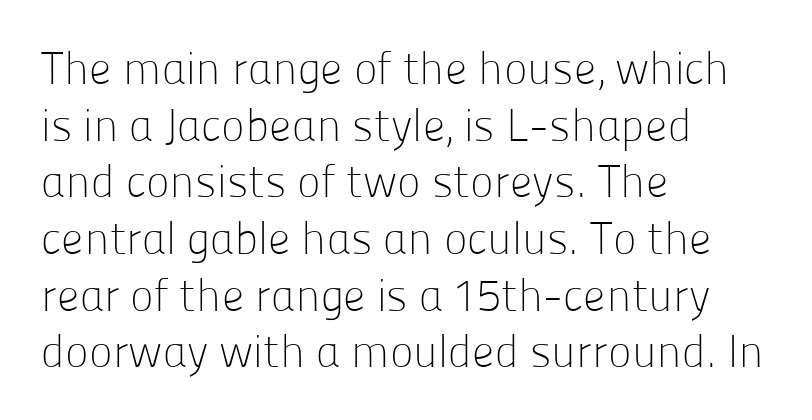
The image shows 45 px light sans-serif type, upright; set left-aligned, normal line spacing (1.26x), normal letter spacing, not underlined; low stroke contrast and a medium x-height.
